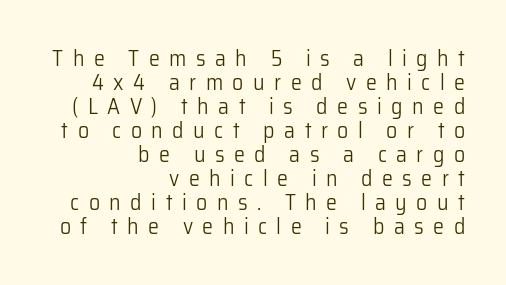
Q: Is the text bold? A: No.
Q: Is the text italic (slanted)? A: No, it is upright.
Q: Is the text underlined? A: No.
Q: How is the paragraph aligned? A: Right-aligned.
Q: Is the spacing between letters normal or unusually wide? A: Unusually wide.
Q: Is the spacing between lines tight, normal or loose? A: Tight.
